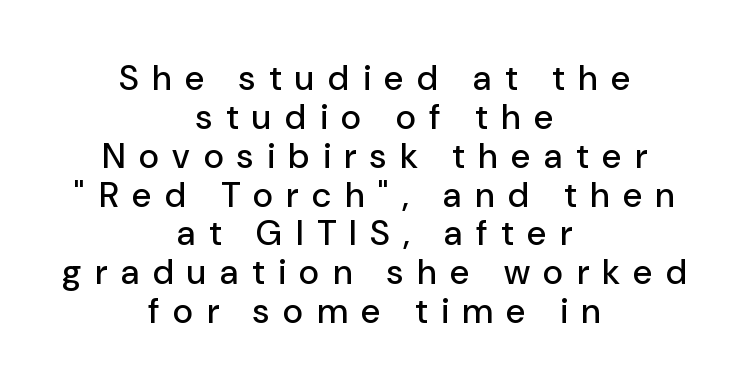
The image shows 35 px sans-serif type, upright; set centered, tight line spacing (1.11x), unusually wide letter spacing (+0.39 em), not underlined; low stroke contrast and a medium x-height.
